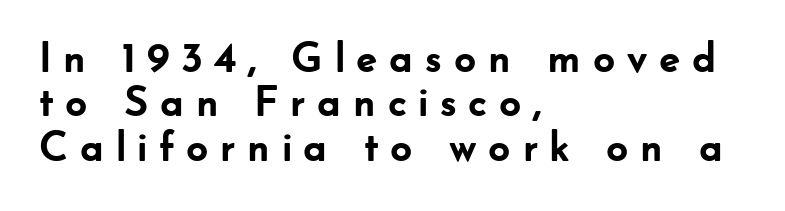
The image shows 43 px semibold sans-serif type, upright; set left-aligned, tight line spacing (1.03x), unusually wide letter spacing (+0.25 em), not underlined; low stroke contrast and a small x-height.
